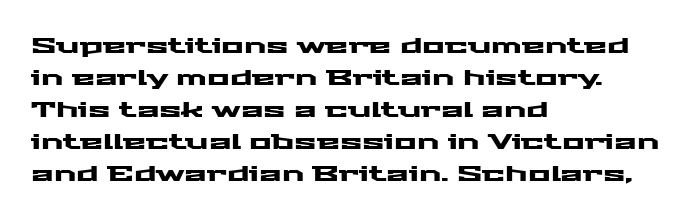
Spacing between characters is what you'd get straight out of the box. This sample is left-justified, so line endings fall wherever the words run out. Has an underline been added? It has not. Evenly set lines give the paragraph a standard silhouette. You can tell it's not italic because the verticals are truly vertical.
